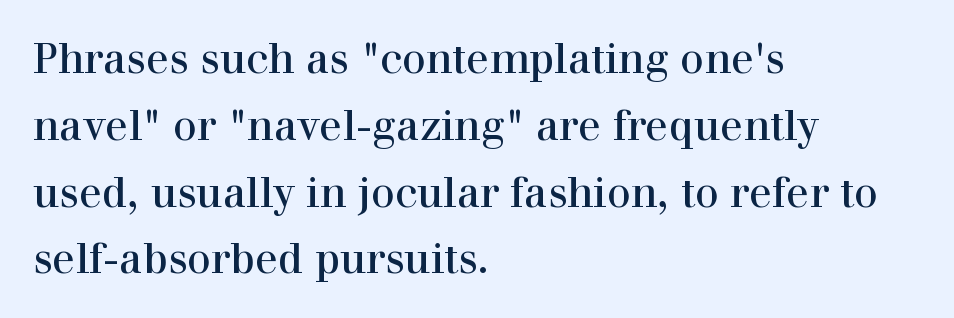
Q: Is the text italic (slanted)? A: No, it is upright.
Q: Is the typeface a serif or a sans-serif typeface? A: Serif.
Q: Is the text underlined? A: No.
Q: How is the paragraph aligned? A: Left-aligned.
Q: Is the spacing between letters normal or unusually wide? A: Normal.
Q: Is the spacing between lines tight, normal or loose? A: Normal.
Q: Width (condensed, normal, or wide)? A: Normal.
Q: x-height? A: Medium.
Q: Monospaced? A: No.
